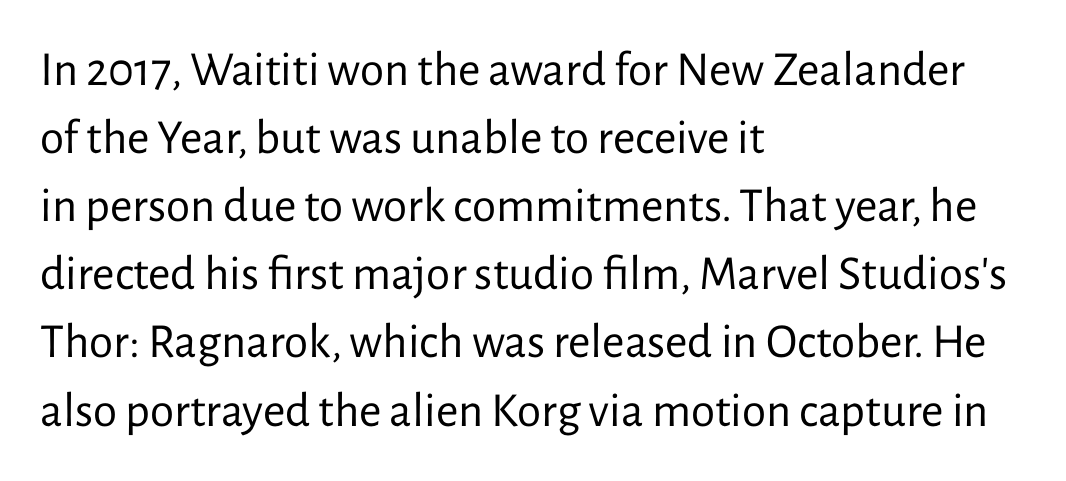
The image shows 49 px regular-weight sans-serif type, upright; set left-aligned, normal line spacing (1.39x), normal letter spacing, not underlined; low stroke contrast and a medium x-height.
